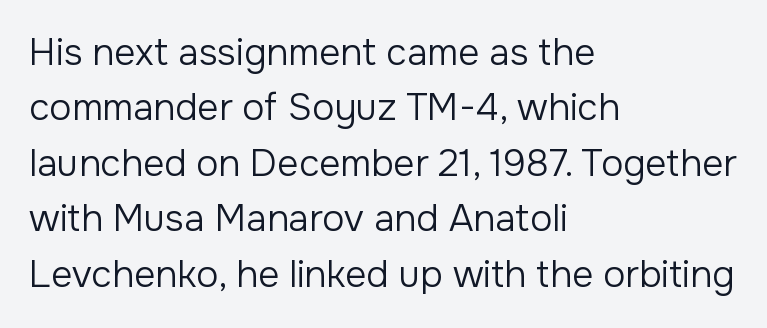
Q: Is the text bold? A: No.
Q: Is the text italic (slanted)? A: No, it is upright.
Q: Is the typeface a serif or a sans-serif typeface? A: Sans-serif.
Q: Is the text underlined? A: No.
Q: How is the paragraph aligned? A: Left-aligned.
Q: Is the spacing between letters normal or unusually wide? A: Normal.
Q: Is the spacing between lines tight, normal or loose? A: Normal.
Q: Width (condensed, normal, or wide)? A: Normal.
Q: Stroke contrast? A: Low.
Q: x-height? A: Medium.
Q: Monospaced? A: No.
